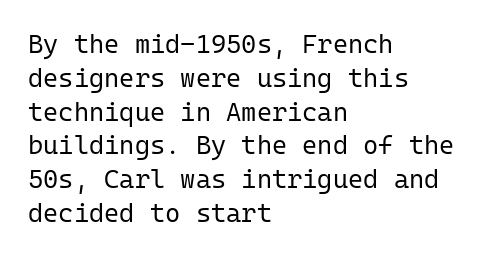
The image shows 26 px text type, upright; set left-aligned, normal line spacing (1.3x), normal letter spacing, not underlined.
